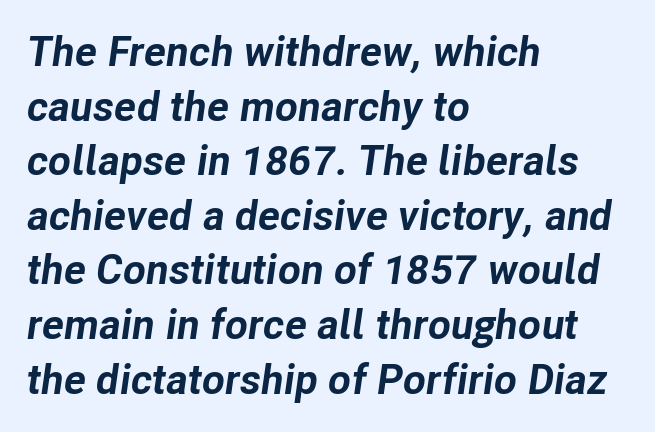
Q: Is the text bold? A: Yes.
Q: Is the text italic (slanted)? A: Yes, it leans right by about 8 degrees.
Q: Is the text underlined? A: No.
Q: How is the paragraph aligned? A: Left-aligned.
Q: Is the spacing between letters normal or unusually wide? A: Normal.
Q: Is the spacing between lines tight, normal or loose? A: Normal.
Q: Width (condensed, normal, or wide)? A: Normal.
Q: Stroke contrast? A: Low.
Q: x-height? A: Medium.
Q: Monospaced? A: No.
